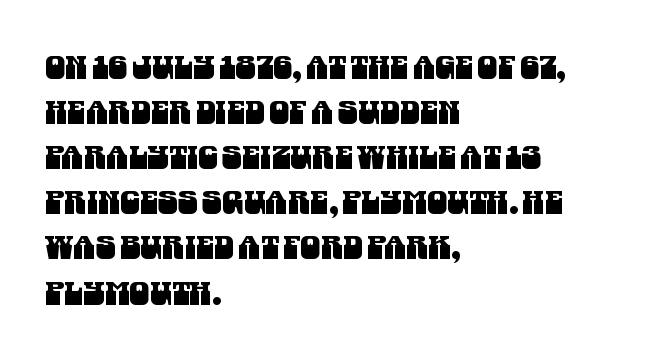
Q: Is the typeface a serif or a sans-serif typeface? A: Sans-serif.
Q: Is the text underlined? A: No.
Q: How is the paragraph aligned? A: Left-aligned.
Q: Is the spacing between letters normal or unusually wide? A: Normal.
Q: Is the spacing between lines tight, normal or loose? A: Normal.
Q: Width (condensed, normal, or wide)? A: Condensed.
Q: Stroke contrast? A: Medium.
Q: x-height? A: Large.
Q: Monospaced? A: No.
